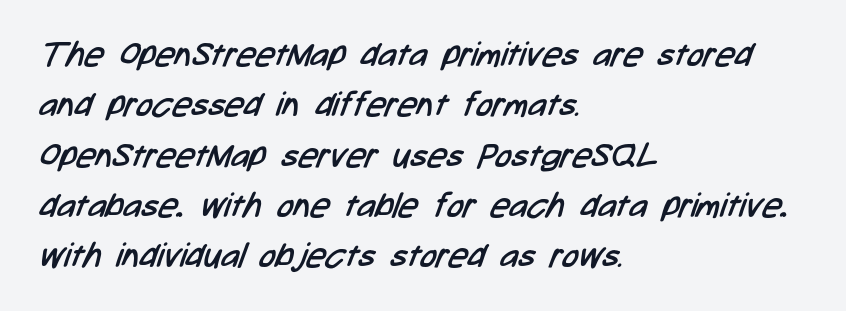
{"serif": "no", "bold": "no", "weight": "regular", "width": "condensed", "stroke_contrast": "low", "x_height": "medium", "monospaced": "no", "underline": "no", "align": "left", "line_spacing": "normal", "line_spacing_ratio": 1.48, "letter_spacing": "normal", "letter_spacing_em": 0.0, "glyph_px": 34}
